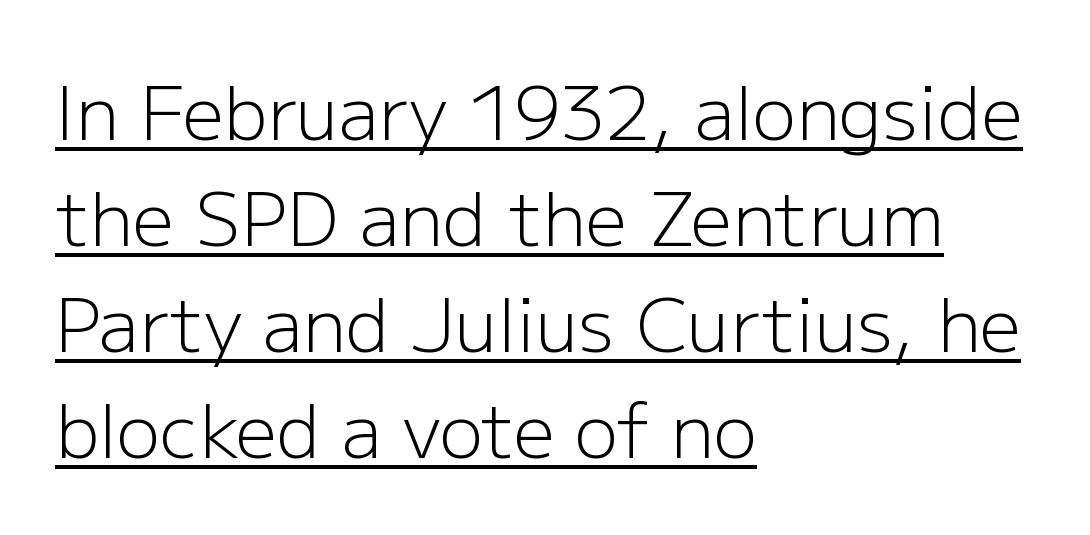
The image shows 73 px light sans-serif type, upright; set left-aligned, normal line spacing (1.45x), normal letter spacing, underlined; low stroke contrast and a medium x-height.
